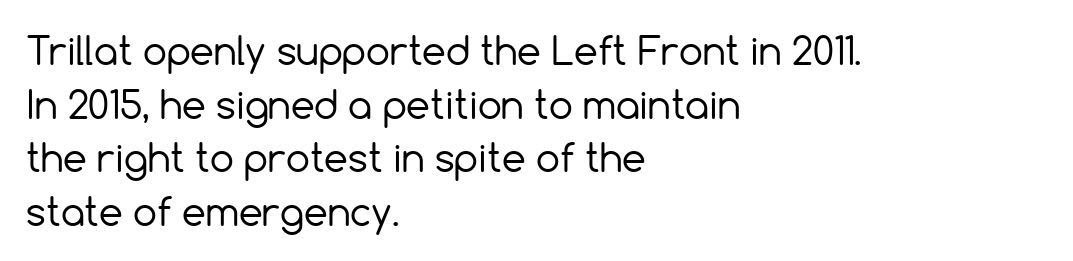
The image shows 38 px regular-weight sans-serif type, upright; set left-aligned, normal line spacing (1.41x), normal letter spacing, not underlined; a medium x-height.
